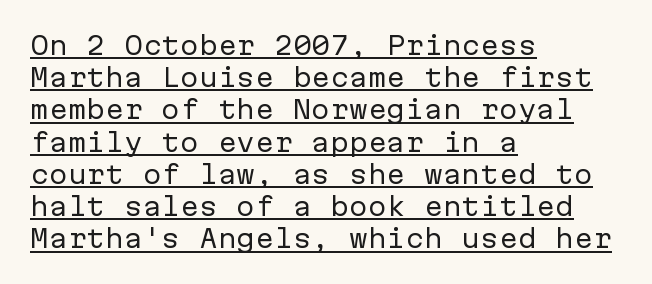
The image shows 25 px text type, upright; set left-aligned, normal line spacing (1.29x), normal letter spacing, underlined.
